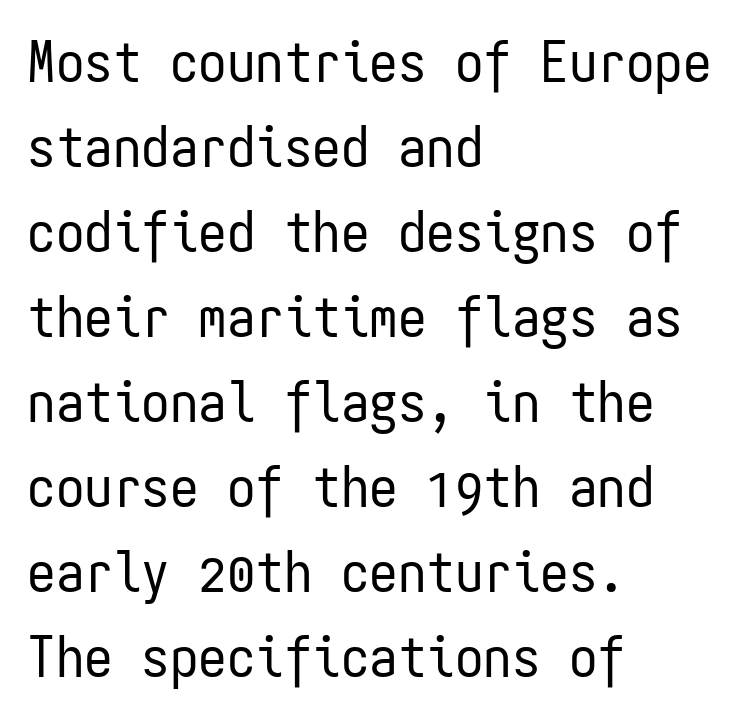
{"serif": "no", "italic": "no", "bold": "no", "weight": "regular", "width": "condensed", "stroke_contrast": "low", "x_height": "medium", "monospaced": "yes", "underline": "no", "align": "left", "line_spacing": "normal", "line_spacing_ratio": 1.49, "letter_spacing": "normal", "letter_spacing_em": 0.0, "glyph_px": 57}
